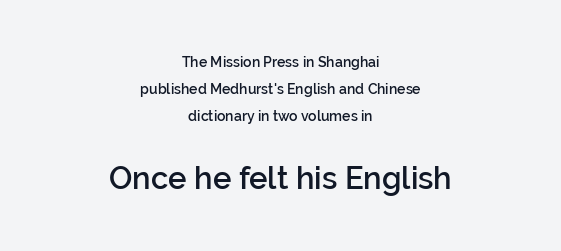
{"serif": "no", "italic": "no", "bold": "semi", "weight": "semibold", "width": "normal", "stroke_contrast": "low", "x_height": "medium", "monospaced": "no", "underline": "no", "align": "center", "line_spacing": "loose", "line_spacing_ratio": 1.94, "letter_spacing": "normal", "letter_spacing_em": 0.0, "larger_block": "second", "size_ratio": 2.21, "glyph_px": 31}
